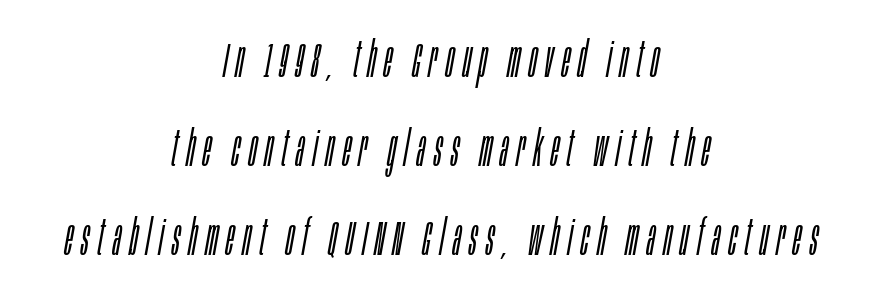
{"italic": "yes", "lean": "right", "slant_degrees": 10, "bold": "no", "weight": "light", "width": "condensed", "stroke_contrast": "low", "x_height": "large", "monospaced": "no", "underline": "no", "align": "center", "line_spacing_ratio": 1.78, "glyph_px": 50}
